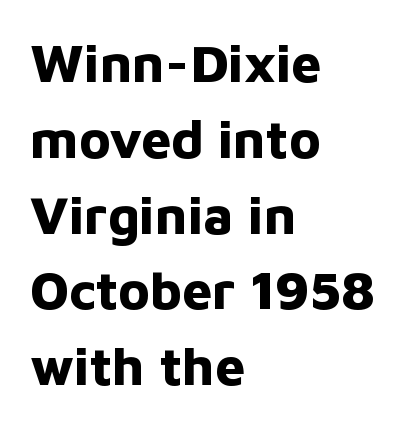
Q: Is the text bold? A: Yes.
Q: Is the text italic (slanted)? A: No, it is upright.
Q: Is the typeface a serif or a sans-serif typeface? A: Sans-serif.
Q: Is the text underlined? A: No.
Q: How is the paragraph aligned? A: Left-aligned.
Q: Is the spacing between letters normal or unusually wide? A: Normal.
Q: Is the spacing between lines tight, normal or loose? A: Normal.
Q: Width (condensed, normal, or wide)? A: Normal.
Q: Stroke contrast? A: Low.
Q: x-height? A: Medium.
Q: Monospaced? A: No.
